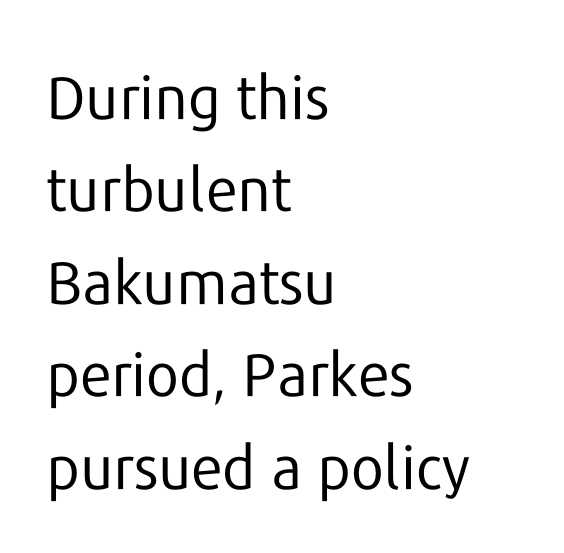
Q: Is the text bold? A: No.
Q: Is the text italic (slanted)? A: No, it is upright.
Q: Is the typeface a serif or a sans-serif typeface? A: Sans-serif.
Q: Is the text underlined? A: No.
Q: How is the paragraph aligned? A: Left-aligned.
Q: Is the spacing between letters normal or unusually wide? A: Normal.
Q: Is the spacing between lines tight, normal or loose? A: Normal.
Q: Width (condensed, normal, or wide)? A: Normal.
Q: Stroke contrast? A: Low.
Q: x-height? A: Medium.
Q: Monospaced? A: No.
